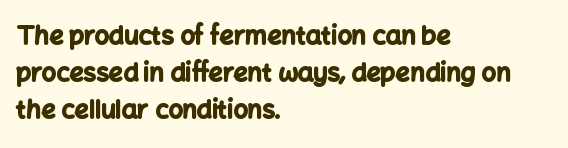
The image shows 25 px bold type, upright; set left-aligned, normal line spacing (1.48x), normal letter spacing, not underlined.
